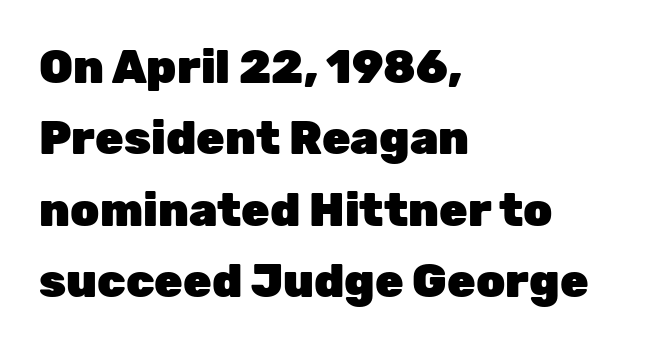
Q: Is the text bold? A: Yes.
Q: Is the text italic (slanted)? A: No, it is upright.
Q: Is the typeface a serif or a sans-serif typeface? A: Sans-serif.
Q: Is the text underlined? A: No.
Q: How is the paragraph aligned? A: Left-aligned.
Q: Is the spacing between letters normal or unusually wide? A: Normal.
Q: Is the spacing between lines tight, normal or loose? A: Normal.
Q: Width (condensed, normal, or wide)? A: Normal.
Q: Stroke contrast? A: Low.
Q: x-height? A: Medium.
Q: Monospaced? A: No.
